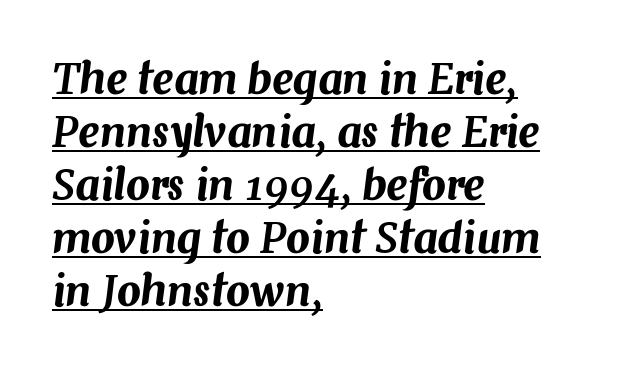
The lines in this sample share a left origin and differ only in where they stop. Tracking value appears to be zero — textbook default spacing. Like a heading marked for emphasis, these lines bear an underscore. The line-height multiplier appears to be the usual default.
